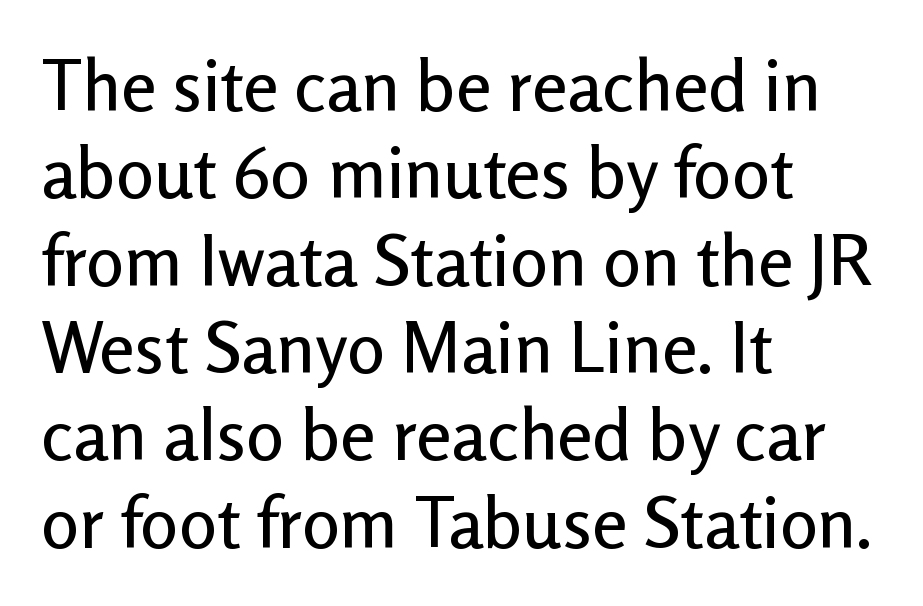
Q: Is the text italic (slanted)? A: No, it is upright.
Q: Is the typeface a serif or a sans-serif typeface? A: Sans-serif.
Q: Is the text underlined? A: No.
Q: How is the paragraph aligned? A: Left-aligned.
Q: Is the spacing between letters normal or unusually wide? A: Normal.
Q: Width (condensed, normal, or wide)? A: Normal.
Q: Stroke contrast? A: Low.
Q: x-height? A: Medium.
Q: Monospaced? A: No.
